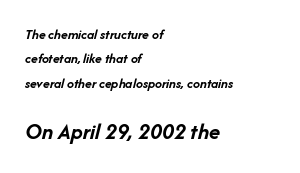
{"italic": "yes", "lean": "right", "slant_degrees": 14, "bold": "yes", "underline": "no", "align": "left", "line_spacing_ratio": 1.74, "letter_spacing": "normal", "letter_spacing_em": 0.0, "larger_block": "second", "size_ratio": 1.64, "glyph_px": 23}
